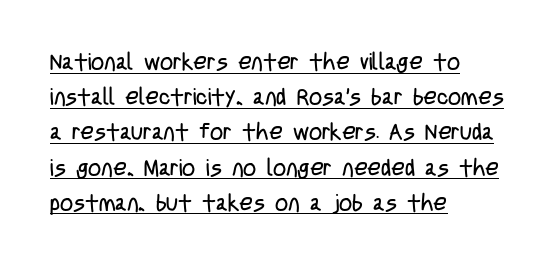
Q: Is the text bold? A: No.
Q: Is the text italic (slanted)? A: No, it is upright.
Q: Is the text underlined? A: Yes.
Q: How is the paragraph aligned? A: Left-aligned.
Q: Is the spacing between letters normal or unusually wide? A: Normal.
Q: Is the spacing between lines tight, normal or loose? A: Normal.
